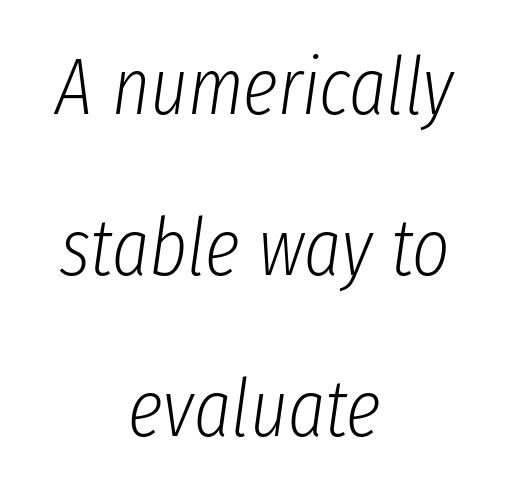
{"italic": "yes", "lean": "right", "slant_degrees": 8, "bold": "no", "weight": "light", "width": "condensed", "stroke_contrast": "low", "x_height": "medium", "monospaced": "no", "underline": "no", "align": "center", "line_spacing": "loose", "line_spacing_ratio": 2.01, "letter_spacing": "normal", "letter_spacing_em": 0.0, "glyph_px": 80}
